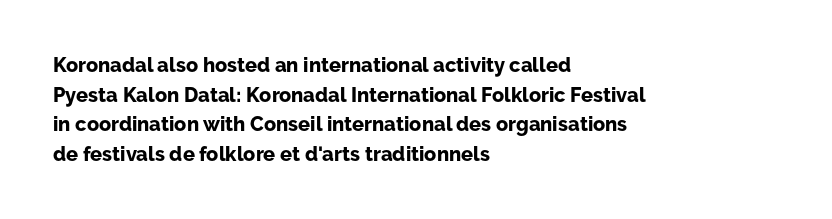
{"italic": "no", "bold": "yes", "underline": "no", "align": "left", "line_spacing": "normal", "line_spacing_ratio": 1.48, "letter_spacing": "normal", "letter_spacing_em": 0.0, "glyph_px": 20}
